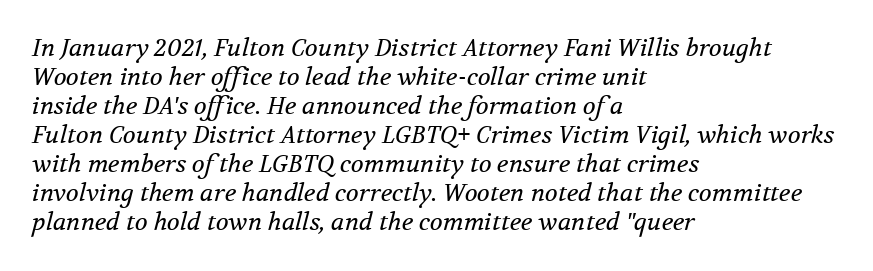
{"italic": "yes", "lean": "right", "slant_degrees": 12, "bold": "no", "underline": "no", "align": "left", "line_spacing_ratio": 1.21, "letter_spacing": "normal", "letter_spacing_em": 0.0, "glyph_px": 24}
